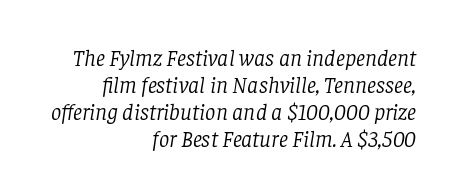
The image shows 23 px text type, italic (leaning right); set right-aligned, line spacing 1.17x, normal letter spacing, not underlined.
